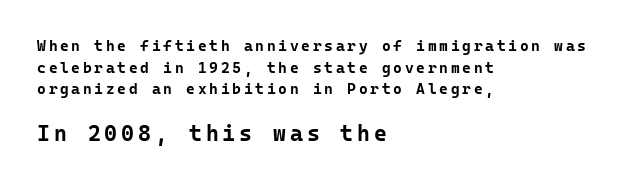
Q: Is the text bold? A: Yes.
Q: Is the text italic (slanted)? A: No, it is upright.
Q: Is the text underlined? A: No.
Q: How is the paragraph aligned? A: Left-aligned.
Q: Is the spacing between lines tight, normal or loose? A: Normal.
Q: Which block of text is set in a larger size, the first (top) or the second (bottom)? A: The second (bottom) one.
